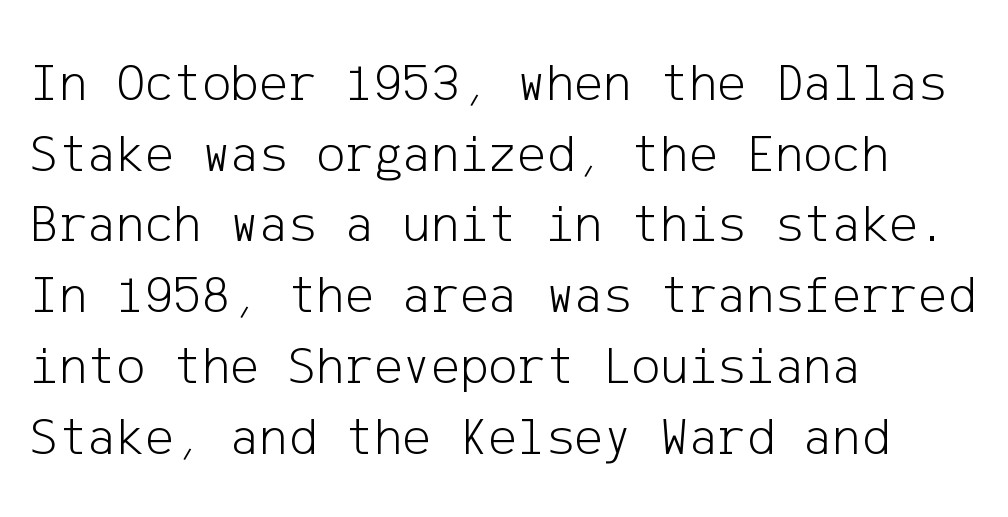
{"serif": "no", "italic": "no", "bold": "no", "weight": "light", "width": "normal", "stroke_contrast": "low", "x_height": "medium", "underline": "no", "align": "left", "line_spacing": "normal", "line_spacing_ratio": 1.31, "letter_spacing": "normal", "letter_spacing_em": 0.0, "glyph_px": 54}
